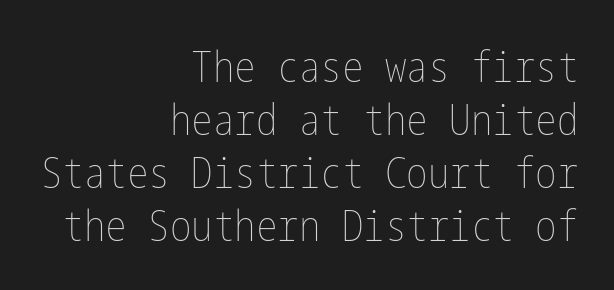
{"italic": "no", "bold": "no", "weight": "thin", "width": "condensed", "stroke_contrast": "low", "x_height": "medium", "underline": "no", "align": "right", "line_spacing_ratio": 1.23, "letter_spacing": "normal", "letter_spacing_em": 0.0, "glyph_px": 43}
